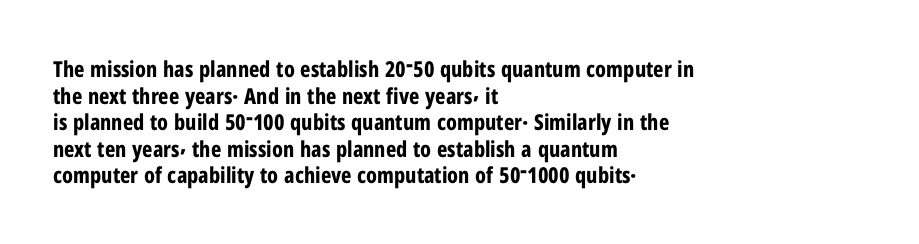
The image shows 22 px bold type, upright; set left-aligned, line spacing 1.21x, normal letter spacing, not underlined.
